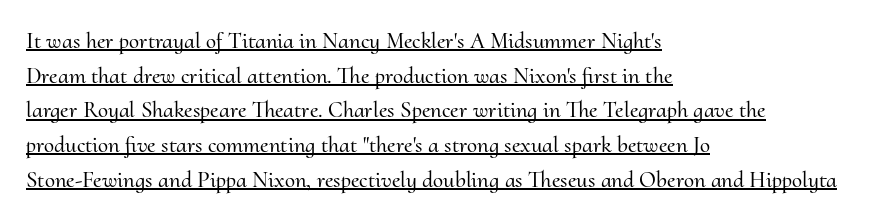
The image shows 23 px text type, upright; set left-aligned, normal line spacing (1.51x), normal letter spacing, underlined.
